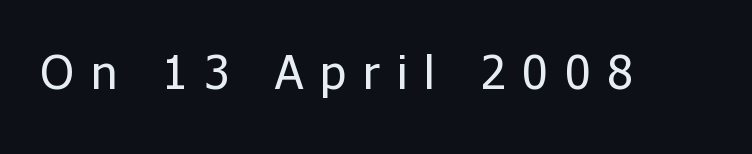
{"serif": "no", "italic": "no", "bold": "no", "weight": "regular", "width": "normal", "stroke_contrast": "low", "x_height": "medium", "monospaced": "no", "underline": "no", "letter_spacing": "wide", "letter_spacing_em": 0.36, "glyph_px": 47}
